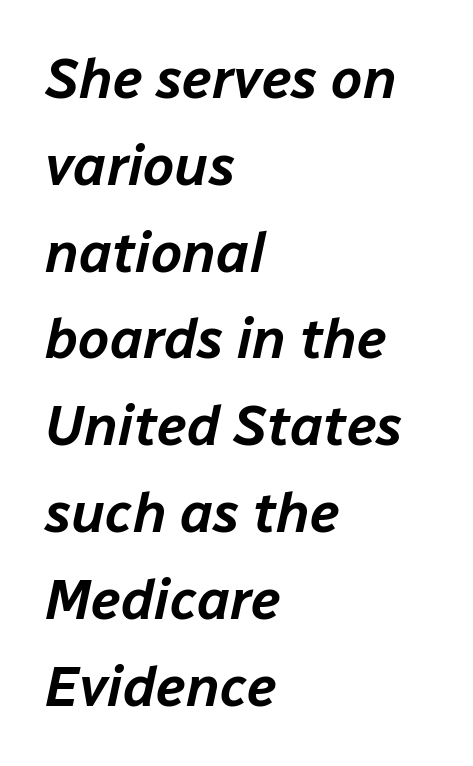
{"italic": "yes", "lean": "right", "slant_degrees": 12, "width": "normal", "stroke_contrast": "low", "x_height": "medium", "monospaced": "no", "underline": "no", "align": "left", "line_spacing": "normal", "line_spacing_ratio": 1.55, "letter_spacing": "normal", "letter_spacing_em": 0.0, "glyph_px": 56}
